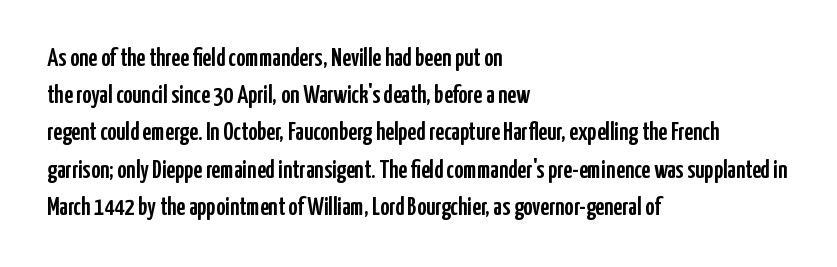
Q: Is the text italic (slanted)? A: No, it is upright.
Q: Is the text underlined? A: No.
Q: How is the paragraph aligned? A: Left-aligned.
Q: Is the spacing between letters normal or unusually wide? A: Normal.
Q: Is the spacing between lines tight, normal or loose? A: Normal.
